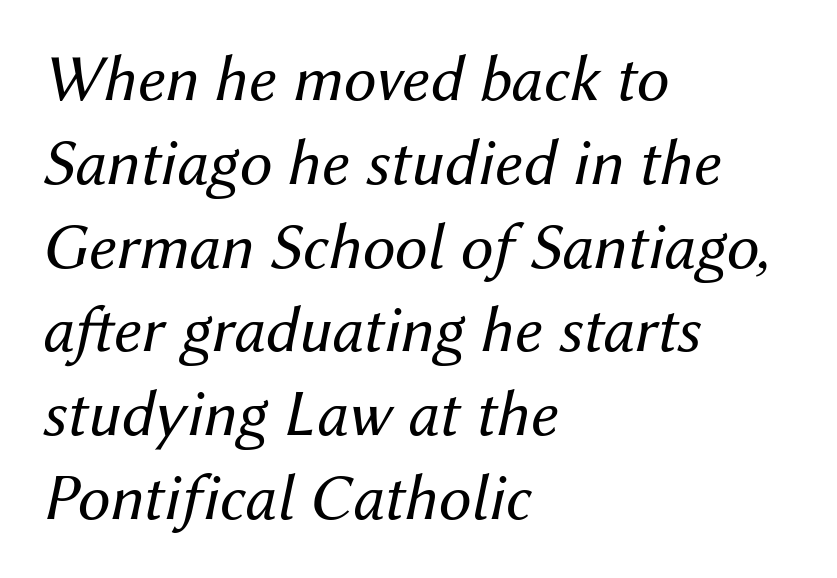
Does the lettering tilt? It does — this is italic. Line spacing here is normal. The letters advance in unequal steps, a hallmark of proportional type. Layout note: lines flush left. A quiet, ordinary-to-light weight characterises the typeface. A clean baseline with only descenders dipping below it.
